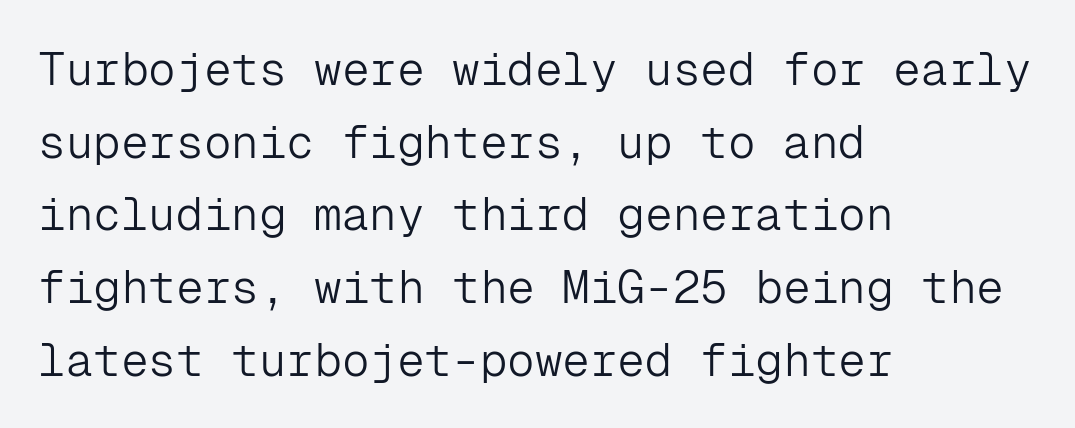
The image shows 46 px light sans-serif type, upright, monospaced; set left-aligned, normal line spacing (1.58x), normal letter spacing, not underlined; low stroke contrast and a medium x-height.
